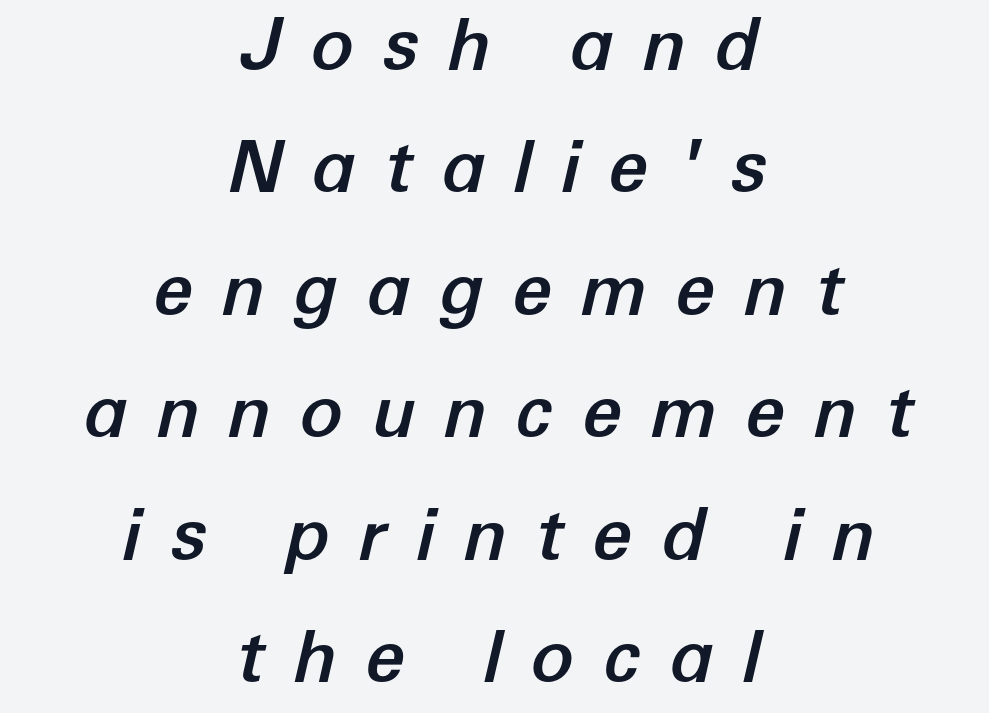
Q: Is the text italic (slanted)? A: Yes, it leans right by about 12 degrees.
Q: Is the text underlined? A: No.
Q: How is the paragraph aligned? A: Centered.
Q: Is the spacing between letters normal or unusually wide? A: Unusually wide.
Q: Is the spacing between lines tight, normal or loose? A: Normal.
Q: Width (condensed, normal, or wide)? A: Normal.
Q: Stroke contrast? A: Low.
Q: x-height? A: Medium.
Q: Monospaced? A: No.
